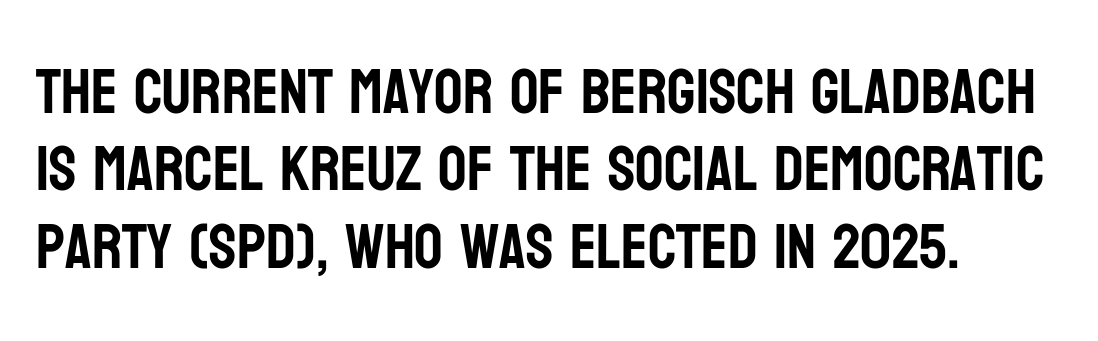
Q: Is the text italic (slanted)? A: No, it is upright.
Q: Is the typeface a serif or a sans-serif typeface? A: Sans-serif.
Q: Is the text underlined? A: No.
Q: Is the spacing between letters normal or unusually wide? A: Normal.
Q: Width (condensed, normal, or wide)? A: Condensed.
Q: Stroke contrast? A: Low.
Q: x-height? A: Large.
Q: Monospaced? A: No.
